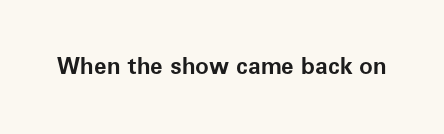
The image shows 23 px bold type, upright; set normal letter spacing, not underlined.
